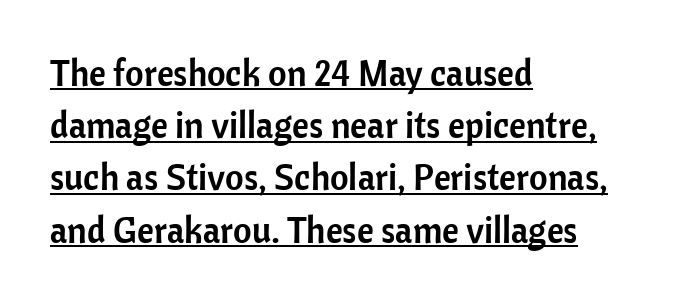
The image shows 36 px sans-serif type, upright; set left-aligned, normal line spacing (1.45x), normal letter spacing, underlined; low stroke contrast and a medium x-height.
